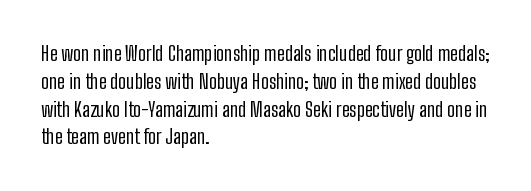
{"italic": "no", "bold": "no", "underline": "no", "align": "left", "line_spacing": "normal", "line_spacing_ratio": 1.39, "letter_spacing": "normal", "letter_spacing_em": 0.0, "glyph_px": 20}
